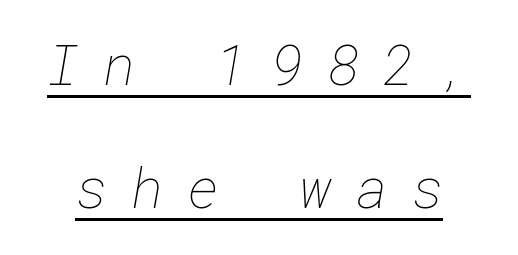
{"bold": "no", "weight": "thin", "width": "normal", "stroke_contrast": "low", "x_height": "medium", "underline": "yes", "line_spacing": "loose", "line_spacing_ratio": 2.23, "letter_spacing": "wide", "letter_spacing_em": 0.43, "glyph_px": 55}
